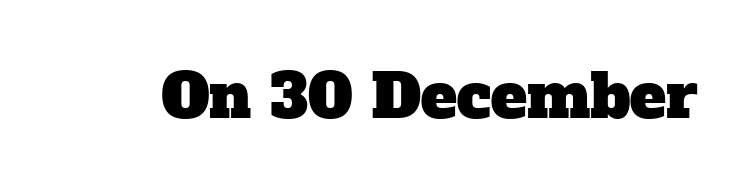
The image shows 61 px serif type; set normal letter spacing, not underlined; low stroke contrast and a medium x-height.
